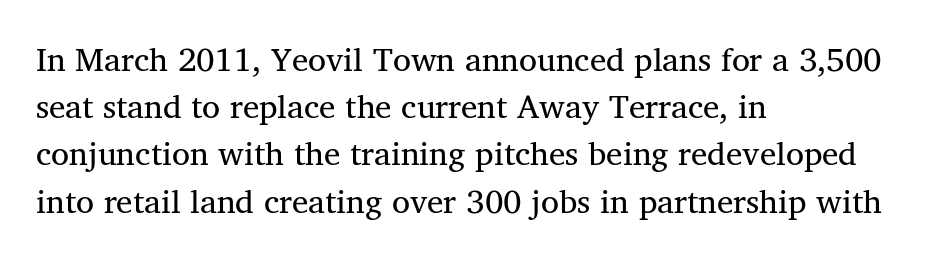
{"serif": "yes", "width": "normal", "stroke_contrast": "medium", "x_height": "medium", "monospaced": "no", "underline": "no", "align": "left", "line_spacing": "normal", "line_spacing_ratio": 1.43, "letter_spacing": "normal", "letter_spacing_em": 0.0, "glyph_px": 33}
